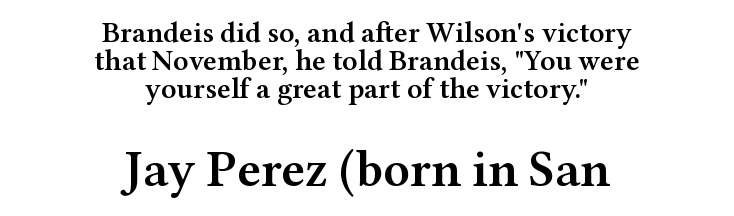
{"serif": "yes", "italic": "no", "bold": "semi", "weight": "semibold", "width": "wide", "stroke_contrast": "medium", "x_height": "medium", "monospaced": "no", "underline": "no", "align": "center", "line_spacing": "tight", "line_spacing_ratio": 0.96, "letter_spacing": "normal", "letter_spacing_em": 0.0, "larger_block": "second", "size_ratio": 1.76, "glyph_px": 51}
